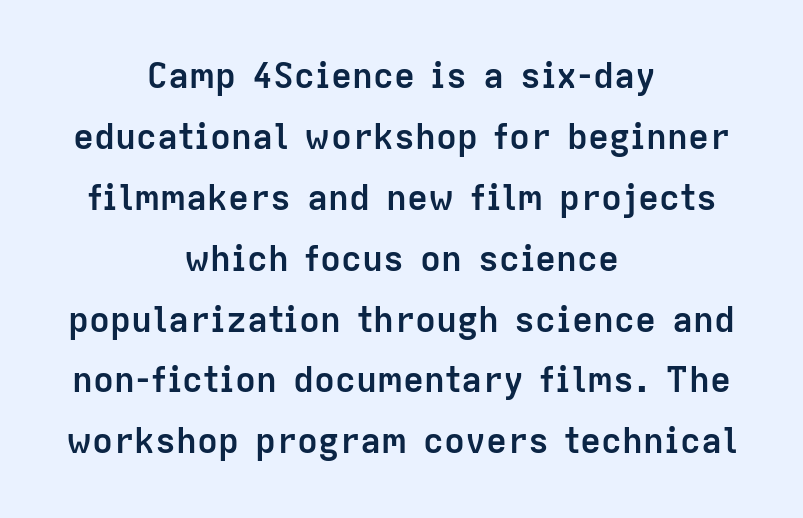
Every row of glyphs is offset so its center matches the block's center. How heavy is the stroke? Heavy — this is a bold. A typesetter would call this proportional, since set widths differ per character. Descender tails drop into unmarked territory. In terms of letterform style, serifs are entirely absent.
